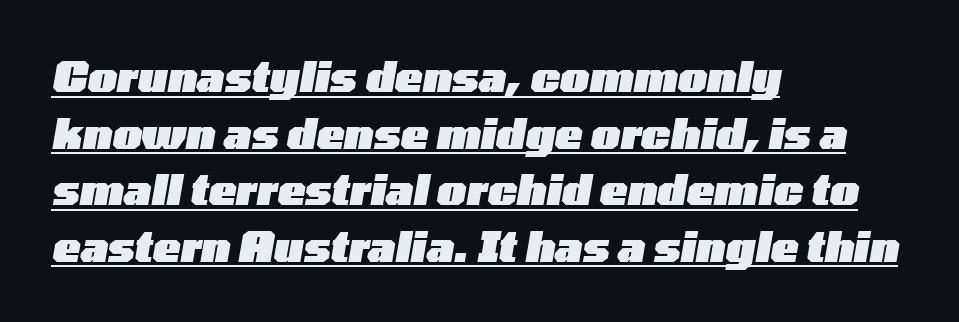
This sample uses plain, unmodified letter spacing. Leftover space on each line is placed entirely after the last word. Regarding leading, the lines here are spaced in the standard way. The glyphs look as if they've been sheared to an angle. A continuous stroke trails under the words, as in a hyperlink. A typesetter would call this proportional, since set widths differ per character.
